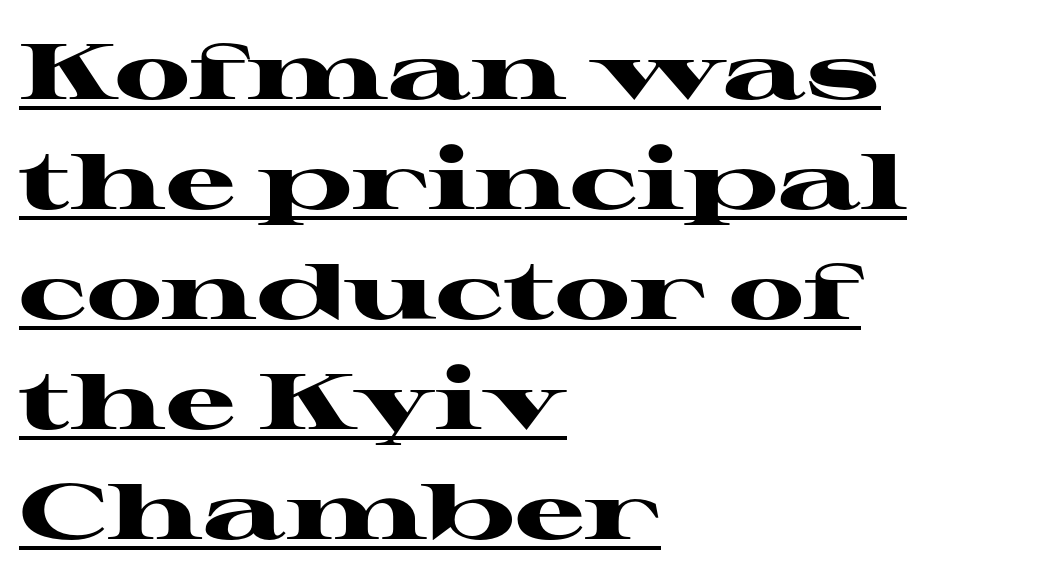
The image shows 78 px heavy, wide serif type, upright; set left-aligned, normal line spacing (1.41x), normal letter spacing, underlined; high stroke contrast and a medium x-height.
